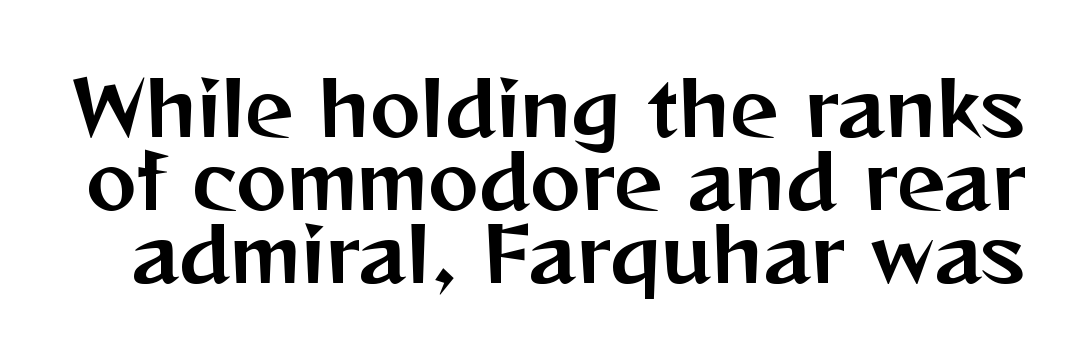
Quick note: interline space is minimal. Look at the tracking — it's just the regular setting, nothing added. Unlike italic type, these characters show no tilt at all. The glyphs in this specimen are sans serif.
